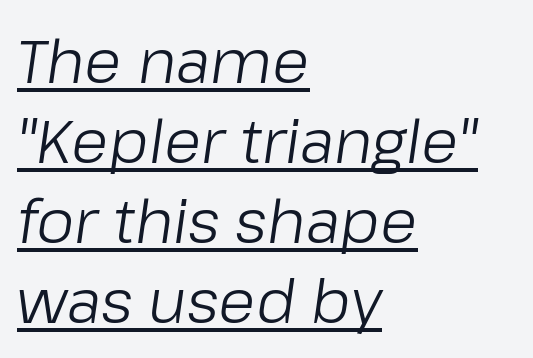
The image shows 61 px light type, italic (leaning right); set left-aligned, normal line spacing (1.31x), normal letter spacing, underlined; low stroke contrast and a medium x-height.
